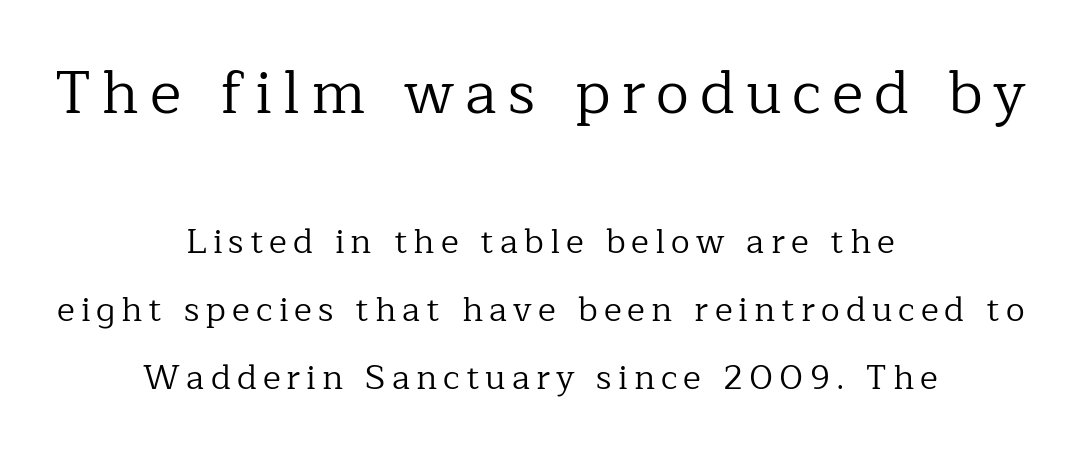
Scale decreases going downward across the two blocks. Glance below the letters and you will spot only blank space. Character widths vary here, with narrow letters taking less room than wide ones. No letter is thick-stroked: the sample isn't bold. The paragraph shown floats in the horizontal middle.
